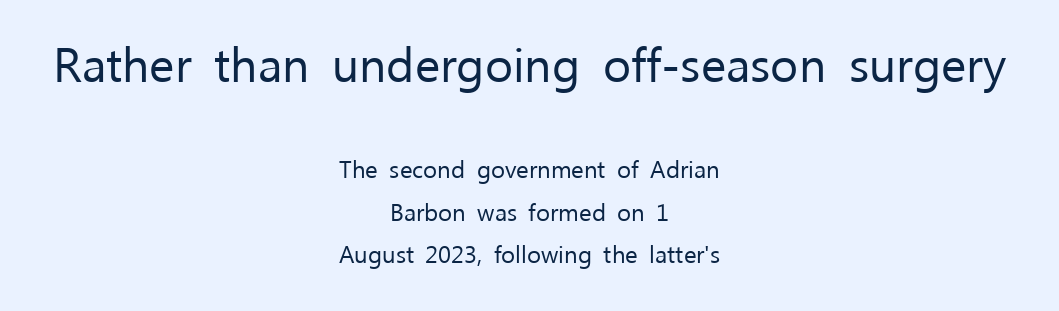
Each letter keeps its own natural width here, so spacing adapts to shape. The setting favours the middle, as headings and verse often do. Are there feet on the stems? There aren't — it's a sans. Each word holds together tightly as a unit, with standard inter-letter gaps. Type without underlining.
